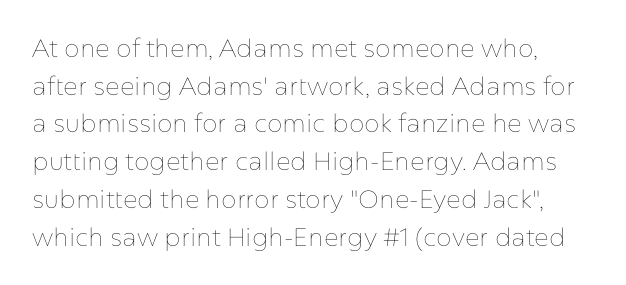
The image shows 25 px text type, upright; set left-aligned, normal line spacing (1.51x), normal letter spacing, not underlined.
